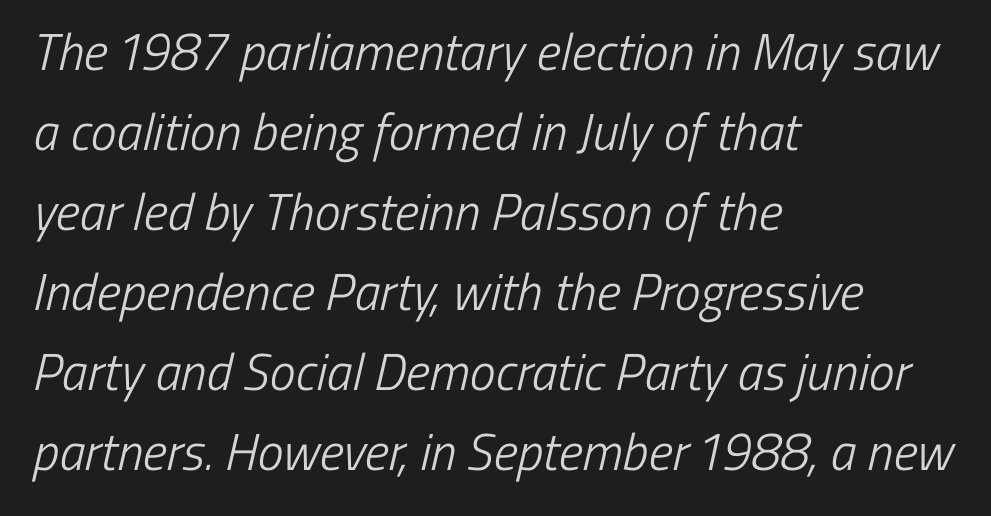
The image shows 52 px light, condensed sans-serif type; set left-aligned, normal line spacing (1.54x), normal letter spacing, not underlined; low stroke contrast and a medium x-height.
